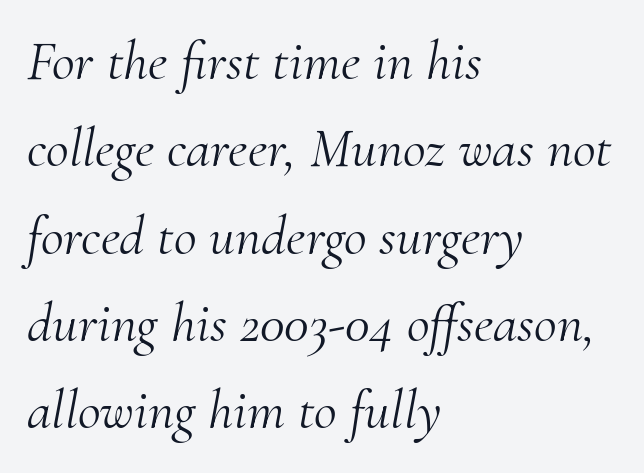
The lines in this sample share a left origin and differ only in where they stop. The face used here is proportionally spaced, like ordinary book or web type. The typeface has the unassuming heft of standard copy or less. Underline: absent.
